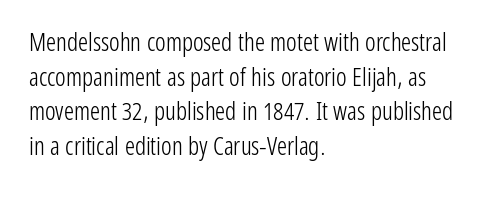
{"italic": "no", "bold": "no", "underline": "no", "align": "left", "line_spacing": "normal", "line_spacing_ratio": 1.39, "letter_spacing": "normal", "letter_spacing_em": 0.0, "glyph_px": 25}
